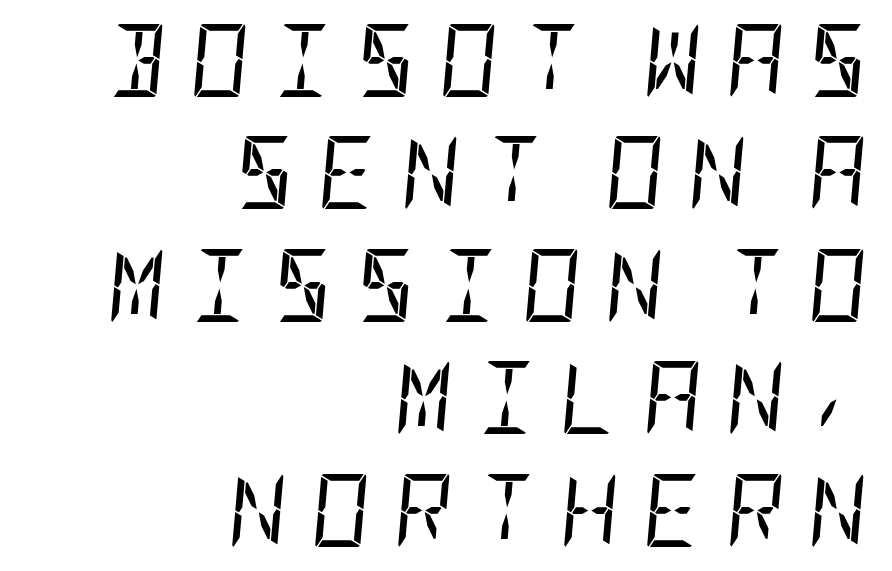
Is the block centered? No — it sits flush against the right margin. Is the type slanted? Yes — the strokes lean at a clear angle. Quick note: underline off. The rendering inserts visible extra space after every character. No letter is thick-stroked: the sample isn't bold. One glance says typical: line gaps are just what's usual.
